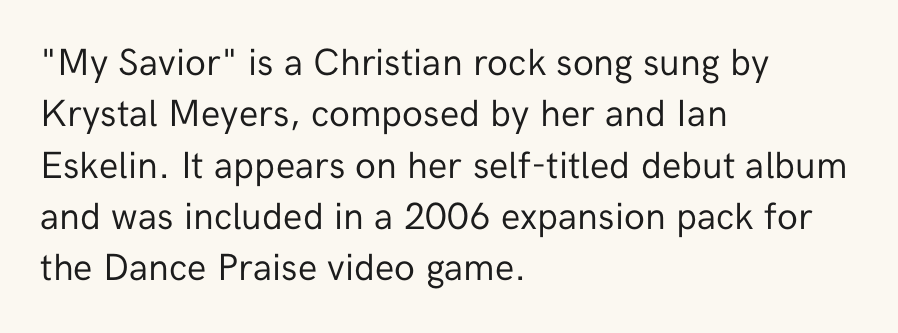
{"serif": "no", "italic": "no", "bold": "no", "weight": "regular", "width": "normal", "stroke_contrast": "low", "x_height": "medium", "monospaced": "no", "underline": "no", "align": "left", "line_spacing": "normal", "line_spacing_ratio": 1.35, "letter_spacing": "normal", "letter_spacing_em": 0.0, "glyph_px": 38}
